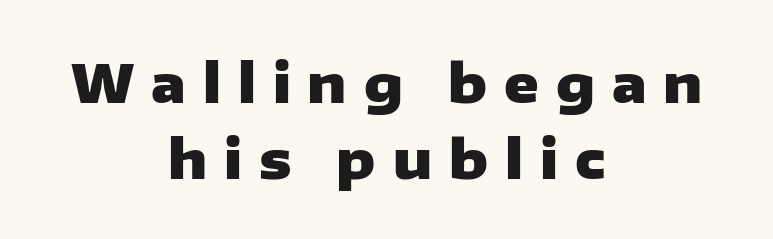
Visually the block forms a symmetrical silhouette, jagged on both flanks. The designer went with a sans here, leaving each stem footless. Between one letter and the next there's a generous, obvious gap. Heft: maximum for text — a bold. In terms of leading, this rendering sits right in the middle.
